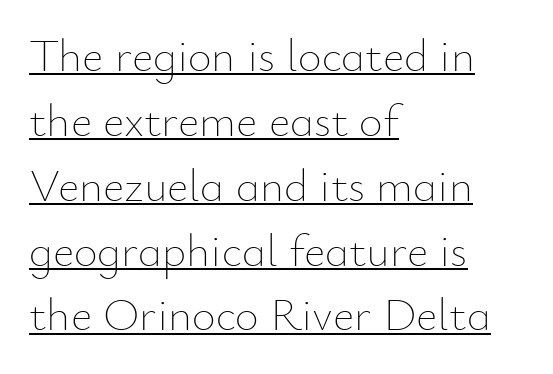
Q: Is the text bold? A: No.
Q: Is the text italic (slanted)? A: No, it is upright.
Q: Is the text underlined? A: Yes.
Q: How is the paragraph aligned? A: Left-aligned.
Q: Is the spacing between letters normal or unusually wide? A: Normal.
Q: Is the spacing between lines tight, normal or loose? A: Normal.
Q: Width (condensed, normal, or wide)? A: Normal.
Q: Stroke contrast? A: Low.
Q: x-height? A: Small.
Q: Monospaced? A: No.
